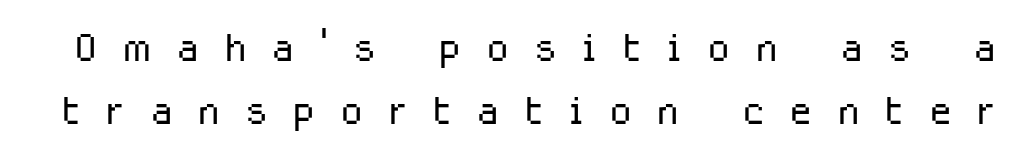
The image shows 53 px light sans-serif type, upright; set line spacing 1.18x, unusually wide letter spacing (+0.46 em), not underlined; low stroke contrast and a medium x-height.
